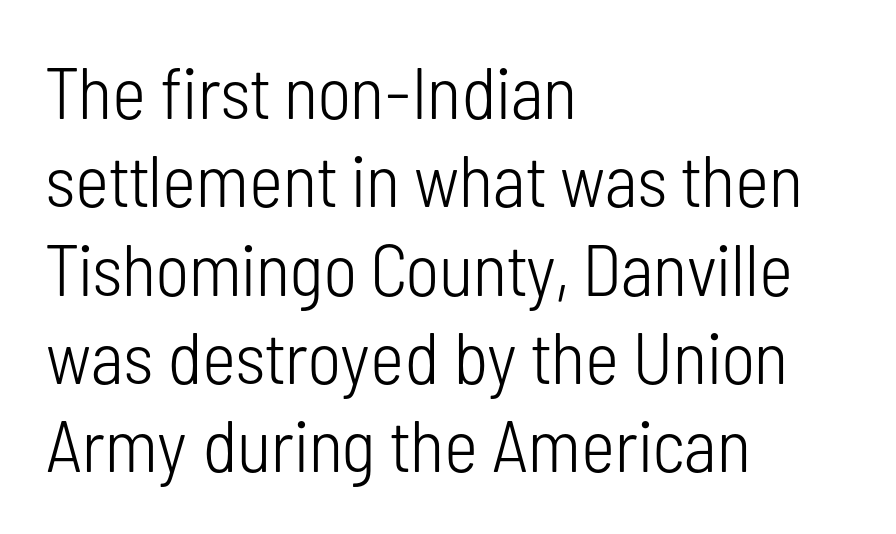
No extra ink here — the face is not bold. Italic? Not at all — the glyphs are vertical. Proportional: the letters do not fall into vertical columns. Compared with typical body copy, the letter spacing here is the same. These lines stack with their left ends in a neat column. The letters carry no serifs — their stems end cleanly without finishing strokes.
